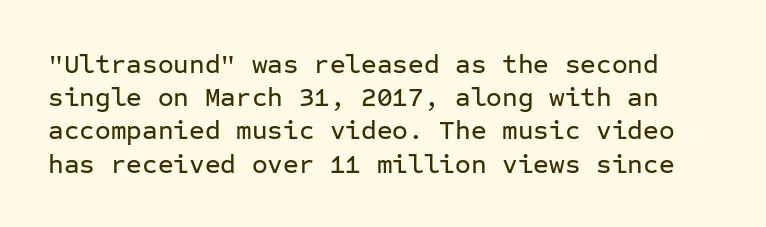
{"italic": "no", "underline": "no", "line_spacing_ratio": 1.23, "letter_spacing": "normal", "letter_spacing_em": 0.0, "glyph_px": 27}
